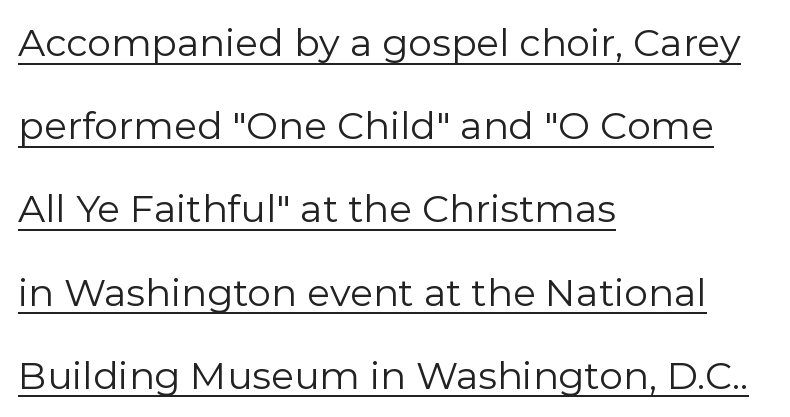
Q: Is the text bold? A: No.
Q: Is the text italic (slanted)? A: No, it is upright.
Q: Is the typeface a serif or a sans-serif typeface? A: Sans-serif.
Q: Is the text underlined? A: Yes.
Q: How is the paragraph aligned? A: Left-aligned.
Q: Is the spacing between letters normal or unusually wide? A: Normal.
Q: Is the spacing between lines tight, normal or loose? A: Loose.
Q: Width (condensed, normal, or wide)? A: Normal.
Q: Stroke contrast? A: Low.
Q: x-height? A: Medium.
Q: Monospaced? A: No.
